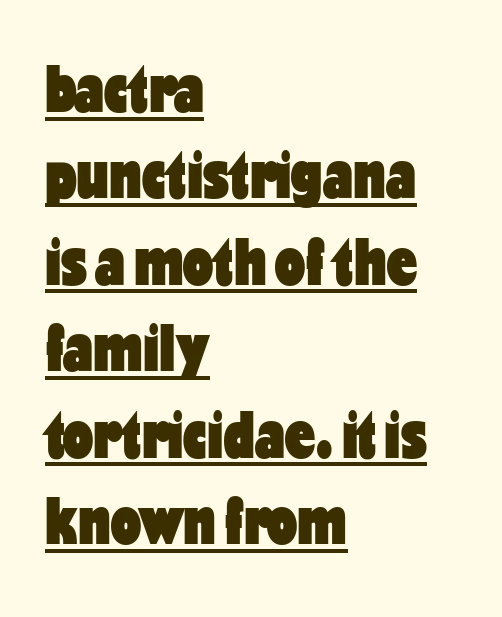
Q: Is the text bold? A: Yes.
Q: Is the text italic (slanted)? A: No, it is upright.
Q: Is the typeface a serif or a sans-serif typeface? A: Sans-serif.
Q: Is the text underlined? A: Yes.
Q: How is the paragraph aligned? A: Left-aligned.
Q: Is the spacing between letters normal or unusually wide? A: Normal.
Q: Is the spacing between lines tight, normal or loose? A: Normal.
Q: Width (condensed, normal, or wide)? A: Condensed.
Q: Stroke contrast? A: Low.
Q: x-height? A: Medium.
Q: Monospaced? A: No.
